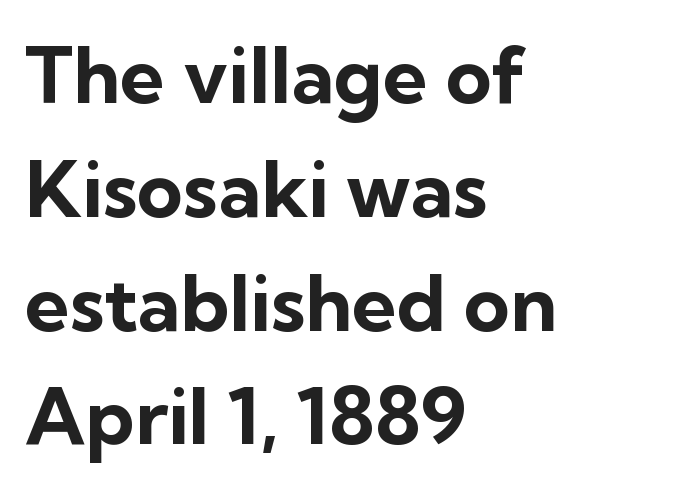
The image shows 79 px bold sans-serif type, upright; set left-aligned, normal line spacing (1.44x), normal letter spacing, not underlined; low stroke contrast and a medium x-height.
